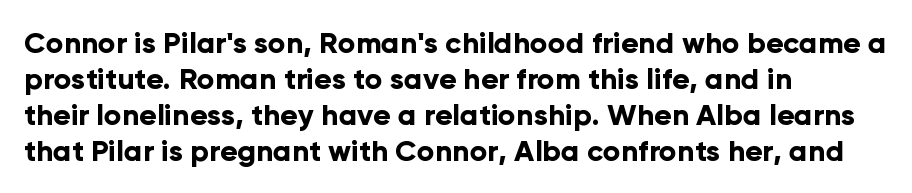
Heavy, bold letterforms. The typography opts for an upright posture over an oblique one. Words float on clear page, feet unadorned. Nope, no serifs anywhere on these letters. The tracking reads as untouched default to a designer's eye.
